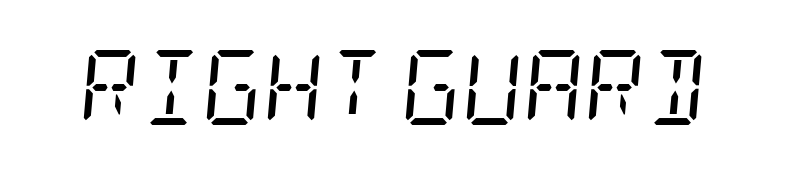
{"serif": "yes", "italic": "yes", "lean": "right", "slant_degrees": 5, "bold": "no", "weight": "regular", "width": "condensed", "stroke_contrast": "low", "x_height": "large", "underline": "no", "letter_spacing": "normal", "letter_spacing_em": 0.0, "glyph_px": 75}
